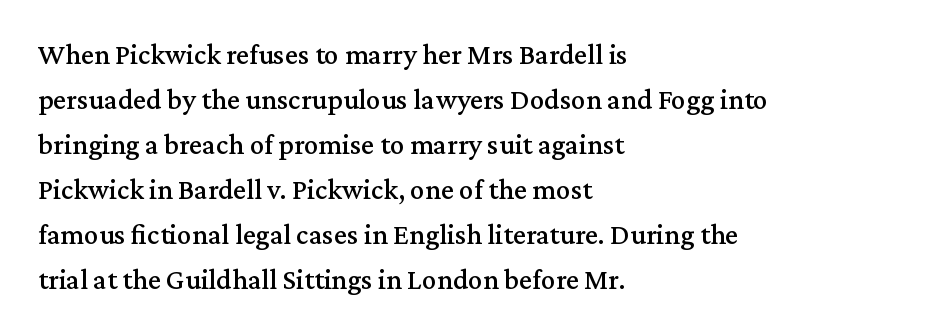
Regarding leading, the lines here are spaced in the standard way. Is this a sans? No — the strokes have serifs. Typeset ragged right — the left edge is the straight one. Think of a printed novel: that variable character pitch is what you see here.
